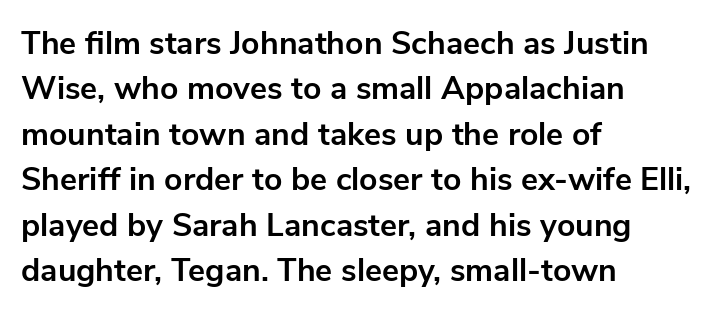
The image shows 32 px bold sans-serif type, upright; set left-aligned, normal line spacing (1.42x), normal letter spacing, not underlined; low stroke contrast and a medium x-height.
